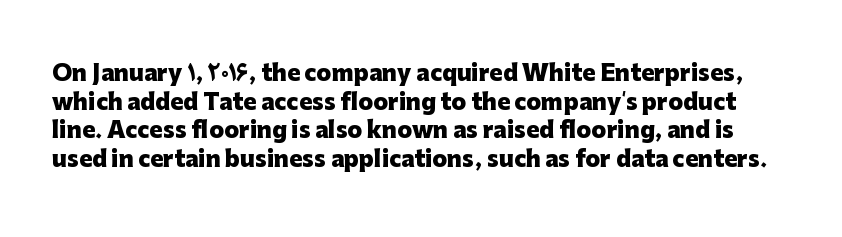
The space directly below the letters is spotless. These lines were composed using upright roman letters. The letters sit at their default tracking, neither squeezed nor spread. The font is running at its bold setting. Each new line begins a customary step beneath the previous one.
